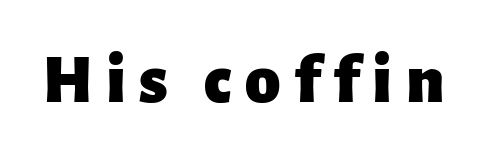
Heavy-handed strokes throughout: this text is bold. Ordinary non-slanted type is in use. Spacing verdict: proportional, widths tailored to each character. Words float on clear page, feet unadorned. Nope, no serifs anywhere on these letters.
